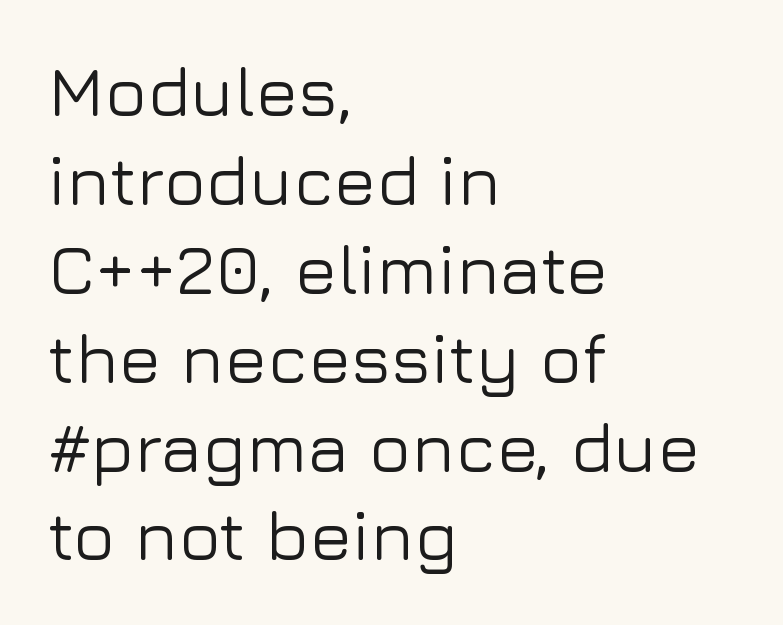
Q: Is the text italic (slanted)? A: No, it is upright.
Q: Is the typeface a serif or a sans-serif typeface? A: Sans-serif.
Q: Is the text underlined? A: No.
Q: How is the paragraph aligned? A: Left-aligned.
Q: Is the spacing between letters normal or unusually wide? A: Normal.
Q: Is the spacing between lines tight, normal or loose? A: Normal.
Q: Width (condensed, normal, or wide)? A: Normal.
Q: Stroke contrast? A: Low.
Q: x-height? A: Medium.
Q: Monospaced? A: No.
